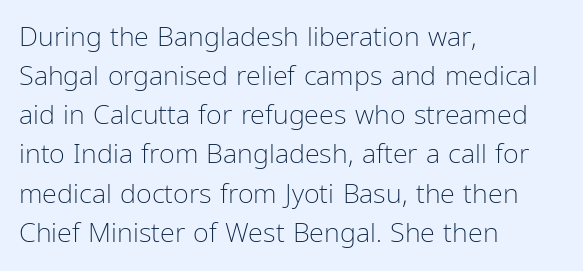
Q: Is the text bold? A: No.
Q: Is the text italic (slanted)? A: No, it is upright.
Q: Is the text underlined? A: No.
Q: How is the paragraph aligned? A: Left-aligned.
Q: Is the spacing between letters normal or unusually wide? A: Normal.
Q: Is the spacing between lines tight, normal or loose? A: Normal.
